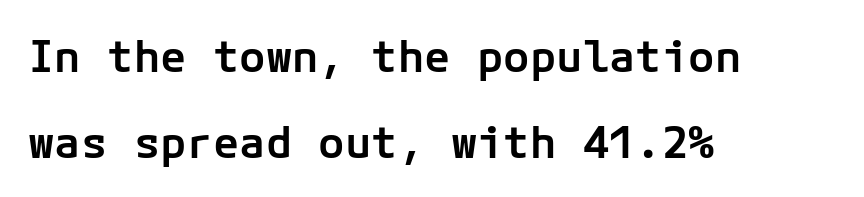
{"serif": "no", "italic": "no", "bold": "semi", "weight": "semibold", "width": "normal", "stroke_contrast": "low", "x_height": "medium", "underline": "no", "align": "left", "line_spacing": "loose", "line_spacing_ratio": 1.95, "letter_spacing": "normal", "letter_spacing_em": 0.0, "glyph_px": 44}
